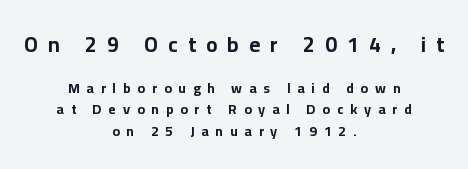
The image shows 21 px bold type, upright; set centered, normal line spacing (1.56x), unusually wide letter spacing (+0.49 em), not underlined; the first (top) block is 1.5x larger.
